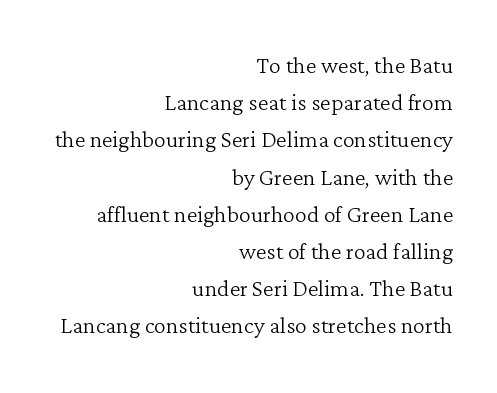
{"serif": "yes", "italic": "no", "bold": "no", "weight": "light", "width": "normal", "stroke_contrast": "low", "x_height": "medium", "monospaced": "no", "underline": "no", "align": "right", "line_spacing_ratio": 1.24, "letter_spacing": "normal", "letter_spacing_em": 0.0, "glyph_px": 30}
